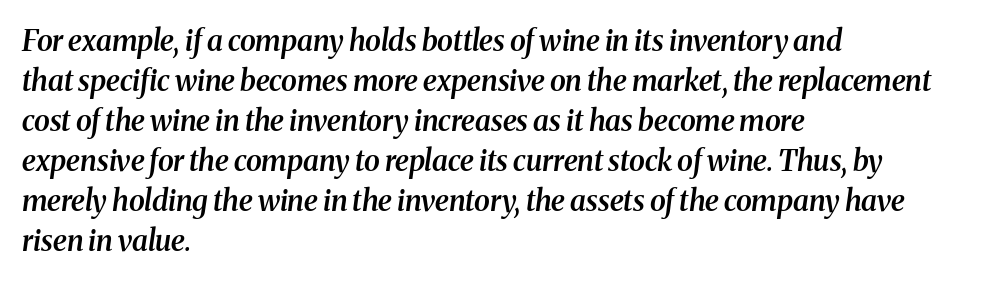
Q: Is the text bold? A: Semi-bold.
Q: Is the text italic (slanted)? A: Yes, it leans right by about 8 degrees.
Q: Is the typeface a serif or a sans-serif typeface? A: Serif.
Q: Is the text underlined? A: No.
Q: How is the paragraph aligned? A: Left-aligned.
Q: Is the spacing between letters normal or unusually wide? A: Normal.
Q: Is the spacing between lines tight, normal or loose? A: Normal.
Q: Width (condensed, normal, or wide)? A: Normal.
Q: Stroke contrast? A: Medium.
Q: x-height? A: Medium.
Q: Monospaced? A: No.
